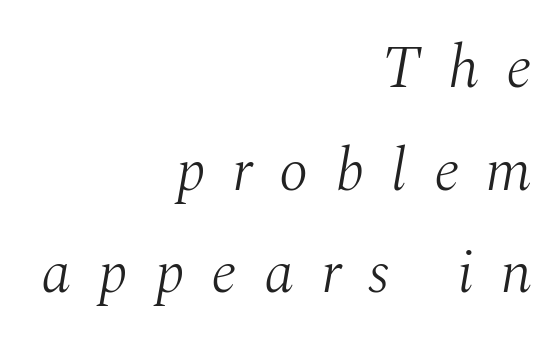
{"serif": "yes", "italic": "yes", "lean": "right", "slant_degrees": 10, "bold": "no", "weight": "light", "width": "normal", "stroke_contrast": "medium", "x_height": "medium", "monospaced": "no", "underline": "no", "align": "right", "line_spacing_ratio": 1.71, "letter_spacing": "wide", "letter_spacing_em": 0.45, "glyph_px": 60}
